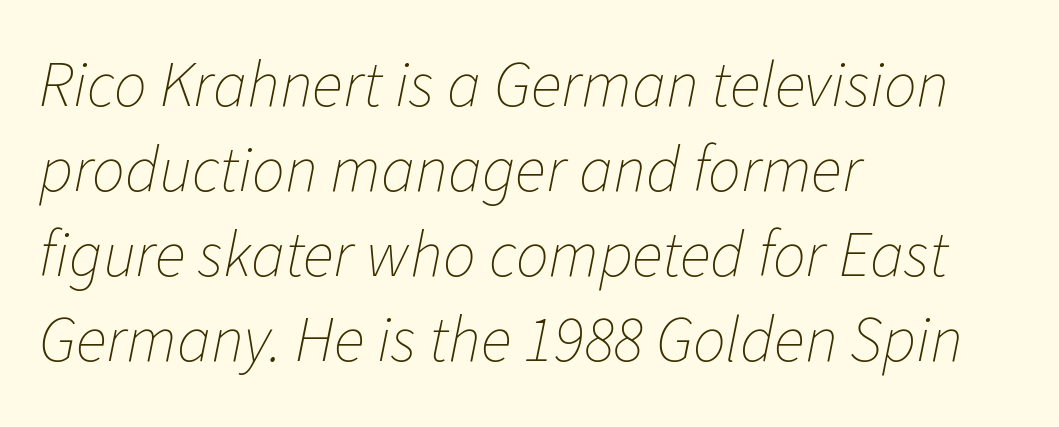
Q: Is the text bold? A: No.
Q: Is the text italic (slanted)? A: Yes, it leans right by about 11 degrees.
Q: Is the text underlined? A: No.
Q: How is the paragraph aligned? A: Left-aligned.
Q: Is the spacing between letters normal or unusually wide? A: Normal.
Q: Is the spacing between lines tight, normal or loose? A: Normal.
Q: Width (condensed, normal, or wide)? A: Normal.
Q: Stroke contrast? A: Low.
Q: x-height? A: Medium.
Q: Monospaced? A: No.
